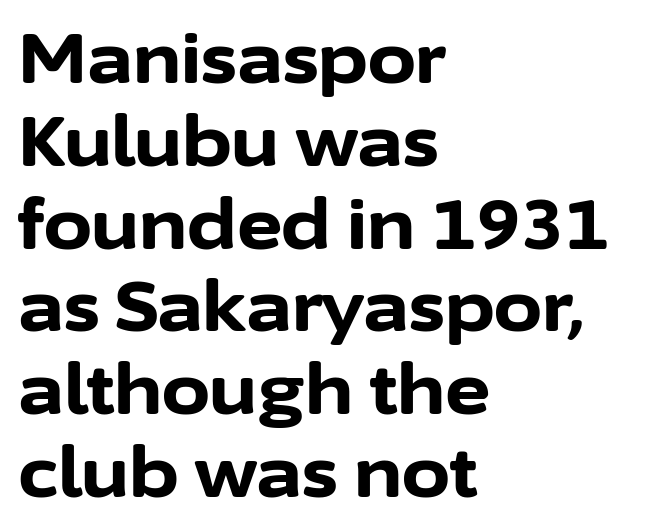
{"serif": "no", "italic": "no", "bold": "yes", "weight": "bold", "width": "normal", "stroke_contrast": "low", "x_height": "medium", "monospaced": "no", "underline": "no", "align": "left", "line_spacing_ratio": 1.2, "letter_spacing": "normal", "letter_spacing_em": 0.0, "glyph_px": 69}
